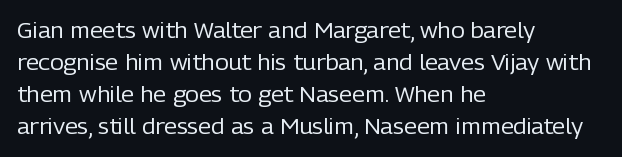
Is the block centered? No — it sits flush against the left margin. Honestly, the row spacing looks completely unremarkable. Check under the words: just untouched page. Ascenders rise straight up at ninety degrees. Nobody touched the tracking dial on this one.
